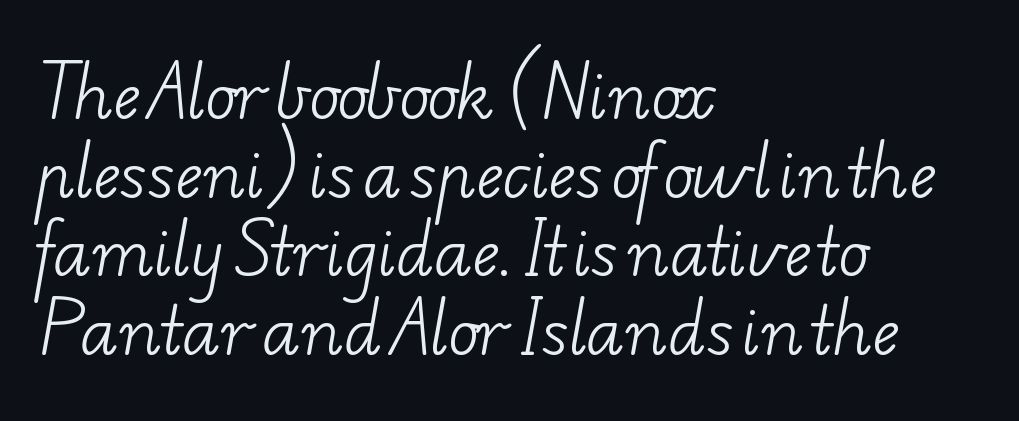
The image shows 64 px light, wide serif type; set left-aligned, line spacing 1.23x, normal letter spacing, not underlined; low stroke contrast and a small x-height.
